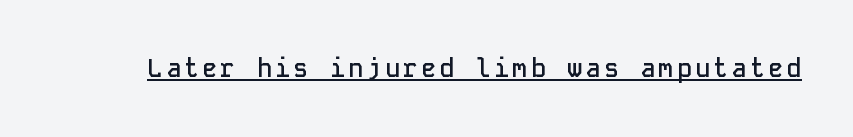
The font's upright variant was chosen for this text. Typographic density is moderately raised because the face is semibold. Notice how a bar underscores the lettering throughout.
